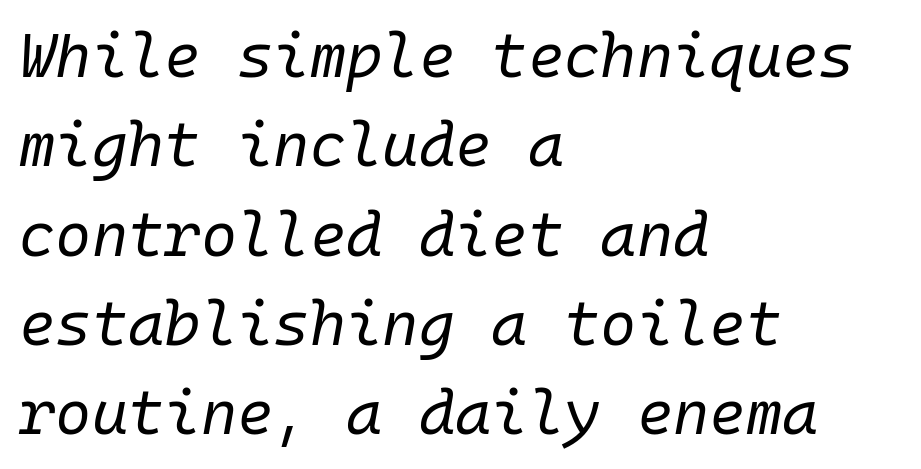
Q: Is the text bold? A: No.
Q: Is the text italic (slanted)? A: Yes, it leans right by about 10 degrees.
Q: Is the text underlined? A: No.
Q: How is the paragraph aligned? A: Left-aligned.
Q: Is the spacing between letters normal or unusually wide? A: Normal.
Q: Is the spacing between lines tight, normal or loose? A: Normal.
Q: Width (condensed, normal, or wide)? A: Normal.
Q: Stroke contrast? A: Low.
Q: x-height? A: Medium.
Q: Monospaced? A: Yes.
